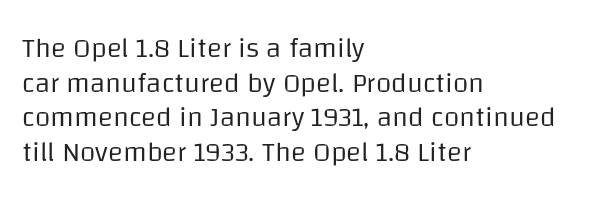
Q: Is the text bold? A: No.
Q: Is the text italic (slanted)? A: No, it is upright.
Q: Is the typeface a serif or a sans-serif typeface? A: Sans-serif.
Q: Is the text underlined? A: No.
Q: How is the paragraph aligned? A: Left-aligned.
Q: Is the spacing between letters normal or unusually wide? A: Normal.
Q: Width (condensed, normal, or wide)? A: Normal.
Q: Stroke contrast? A: Low.
Q: x-height? A: Large.
Q: Monospaced? A: No.
